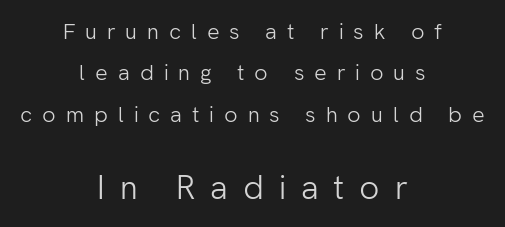
Serifs: no, the terminals of the letterforms are clean. Tracking value appears strongly positive — letters spread wide. Unlike italic type, these characters show no tilt at all. Is this a heavy cut? Hardly; it is regular or lighter.
